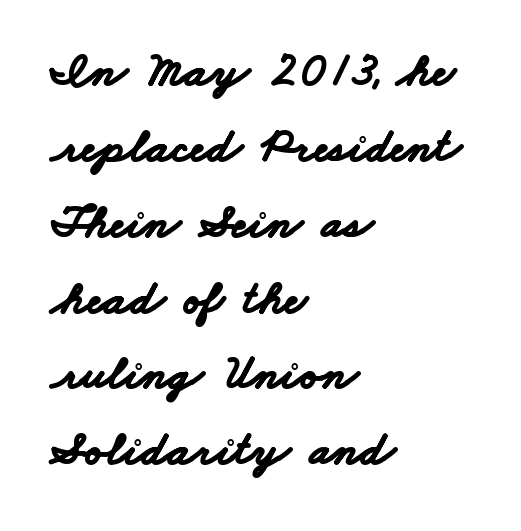
The image shows 48 px bold, wide sans-serif type; set left-aligned, normal line spacing (1.58x), normal letter spacing, not underlined; low stroke contrast and a small x-height.
